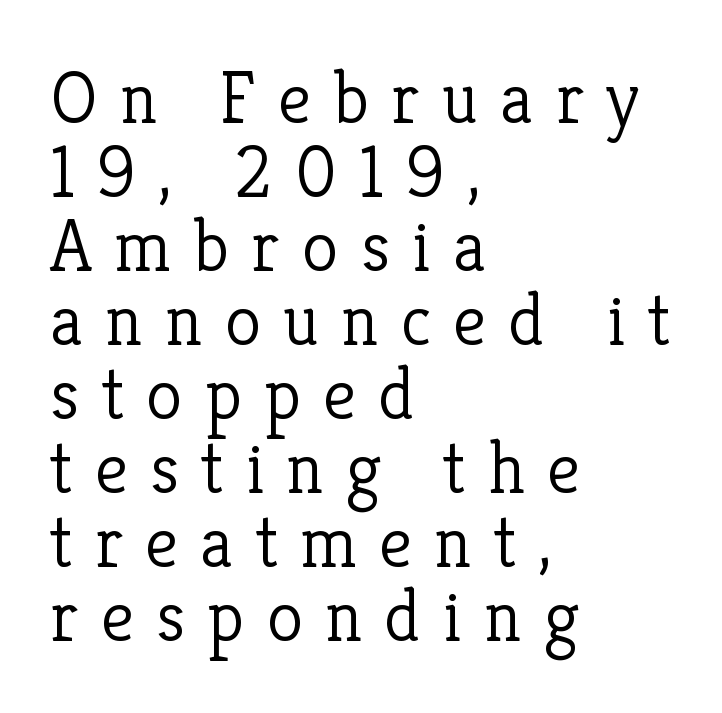
Q: Is the text bold? A: No.
Q: Is the text italic (slanted)? A: No, it is upright.
Q: Is the typeface a serif or a sans-serif typeface? A: Serif.
Q: Is the text underlined? A: No.
Q: How is the paragraph aligned? A: Left-aligned.
Q: Is the spacing between letters normal or unusually wide? A: Unusually wide.
Q: Is the spacing between lines tight, normal or loose? A: Tight.
Q: Width (condensed, normal, or wide)? A: Normal.
Q: Stroke contrast? A: Low.
Q: x-height? A: Medium.
Q: Monospaced? A: No.
